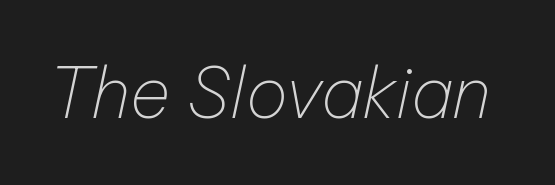
{"italic": "yes", "lean": "right", "slant_degrees": 12, "bold": "no", "weight": "thin", "width": "normal", "stroke_contrast": "low", "x_height": "medium", "monospaced": "no", "underline": "no", "letter_spacing": "normal", "letter_spacing_em": 0.0, "glyph_px": 70}
